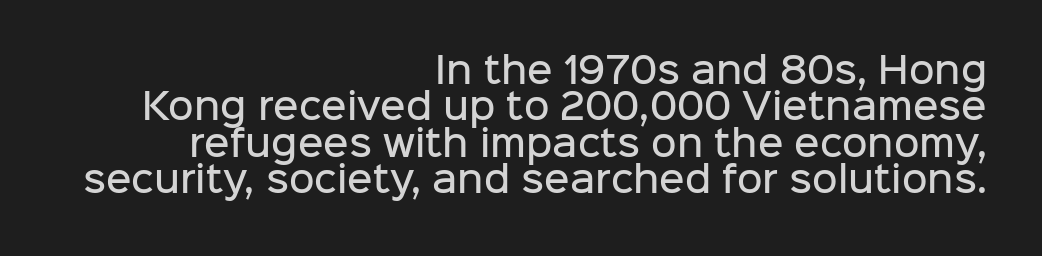
The image shows 35 px semibold sans-serif type, upright; set right-aligned, tight line spacing (1.04x), normal letter spacing, not underlined; low stroke contrast and a medium x-height.
